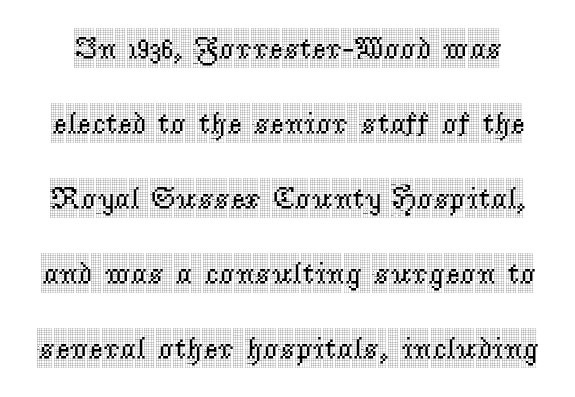
{"serif": "yes", "italic": "no", "width": "condensed", "x_height": "large", "monospaced": "no", "underline": "no", "line_spacing": "loose", "line_spacing_ratio": 2.42, "letter_spacing": "normal", "letter_spacing_em": 0.0, "glyph_px": 31}
